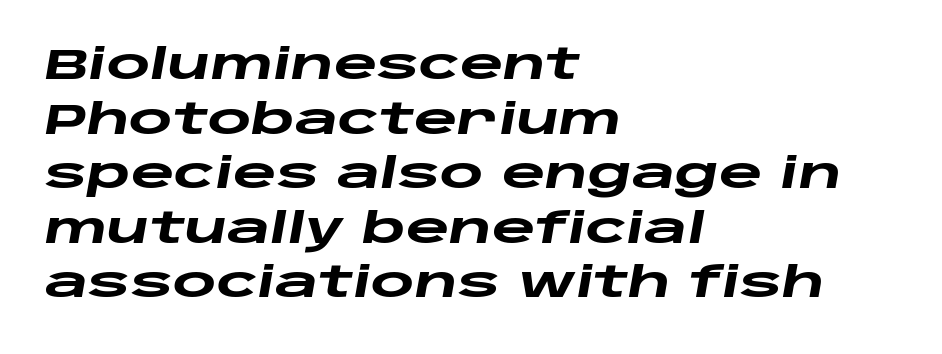
Q: Is the text bold? A: Yes.
Q: Is the text italic (slanted)? A: Yes, it leans right by about 10 degrees.
Q: Is the text underlined? A: No.
Q: How is the paragraph aligned? A: Left-aligned.
Q: Is the spacing between letters normal or unusually wide? A: Normal.
Q: Is the spacing between lines tight, normal or loose? A: Normal.
Q: Width (condensed, normal, or wide)? A: Wide.
Q: Stroke contrast? A: Low.
Q: x-height? A: Large.
Q: Monospaced? A: No.
